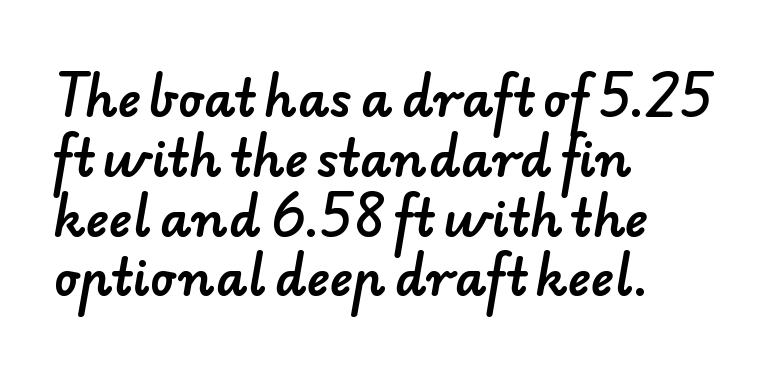
Q: Is the typeface a serif or a sans-serif typeface? A: Sans-serif.
Q: Is the text underlined? A: No.
Q: How is the paragraph aligned? A: Left-aligned.
Q: Is the spacing between letters normal or unusually wide? A: Normal.
Q: Width (condensed, normal, or wide)? A: Normal.
Q: Stroke contrast? A: Low.
Q: x-height? A: Small.
Q: Monospaced? A: No.
